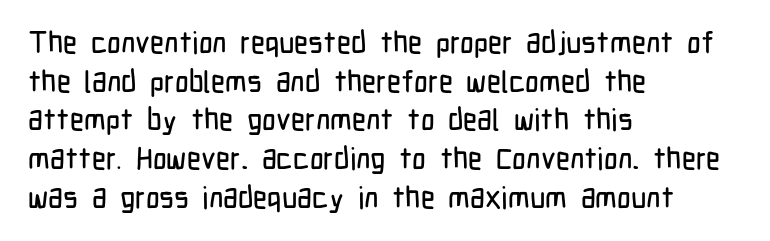
The lettering stays uniformly vertical, giving the passage a roman look. The string is rendered with underlining switched off. Looks like regular typesetting: each glyph gets only the width it needs. The leading is moderate, giving the passage an even texture.
